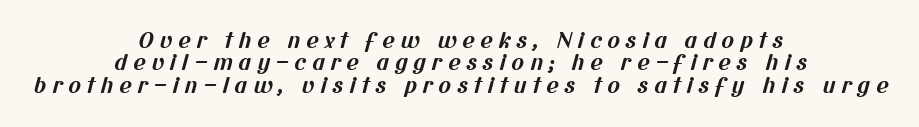
Where is the straight margin? There isn't one; the lines are centered. Descenders hang freely into open space. In terms of weight, the rendering is a true, heavy bold. Loose tracking; the words dissolve into strings of separated letters. The rendering uses a small line-height, squeezing the rows.
